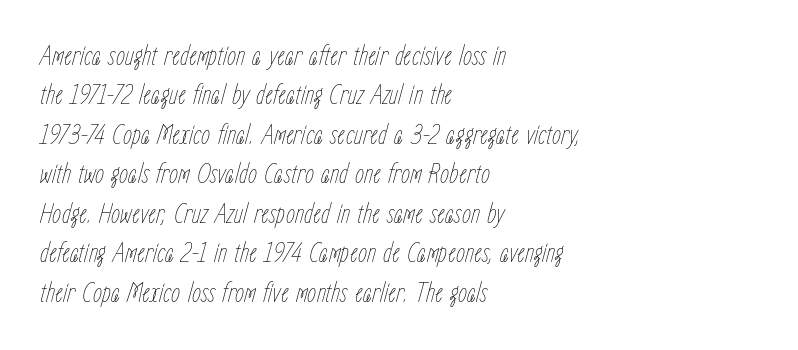
Between one letter and the next there's only the usual sliver of space. Each letter keeps its own natural width here, so spacing adapts to shape. Honestly, there is no underline to notice here at all. The lettering tilts uniformly, giving the passage an italic look.
